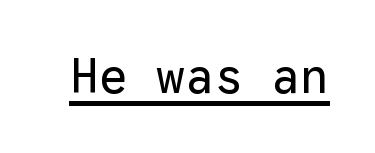
Q: Is the text bold? A: No.
Q: Is the text italic (slanted)? A: No, it is upright.
Q: Is the typeface a serif or a sans-serif typeface? A: Sans-serif.
Q: Is the text underlined? A: Yes.
Q: Is the spacing between letters normal or unusually wide? A: Normal.
Q: Width (condensed, normal, or wide)? A: Normal.
Q: Stroke contrast? A: Low.
Q: x-height? A: Medium.
Q: Monospaced? A: Yes.
